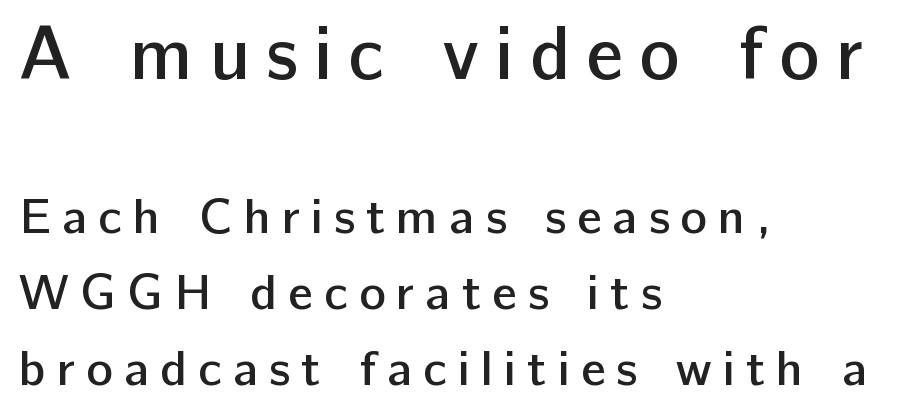
Q: Is the text bold? A: Semi-bold.
Q: Is the text italic (slanted)? A: No, it is upright.
Q: Is the typeface a serif or a sans-serif typeface? A: Sans-serif.
Q: Is the text underlined? A: No.
Q: How is the paragraph aligned? A: Left-aligned.
Q: Is the spacing between letters normal or unusually wide? A: Unusually wide.
Q: Is the spacing between lines tight, normal or loose? A: Normal.
Q: Which block of text is set in a larger size, the first (top) or the second (bottom)? A: The first (top) one.
Q: Width (condensed, normal, or wide)? A: Normal.
Q: Stroke contrast? A: Low.
Q: x-height? A: Medium.
Q: Monospaced? A: No.
